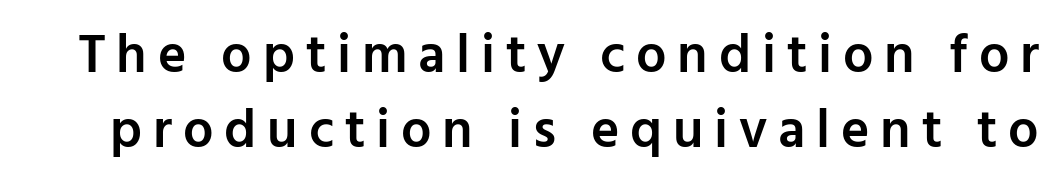
{"serif": "no", "italic": "no", "bold": "semi", "weight": "semibold", "width": "normal", "stroke_contrast": "low", "x_height": "medium", "monospaced": "no", "underline": "no", "line_spacing": "normal", "line_spacing_ratio": 1.39, "letter_spacing": "wide", "letter_spacing_em": 0.2, "glyph_px": 54}
